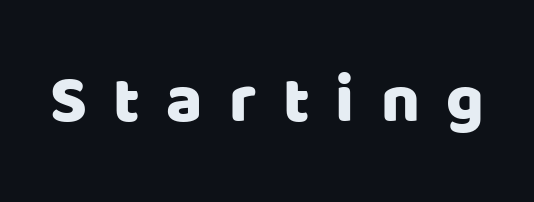
The rendering uses natural spacing where letterforms have individual widths. When letters stand straight like this, we call the style roman or upright. What kind of face is this? One without serifs — a sans. Observe the wide spacing: letters keep a clear distance from each other. Honestly, there is no underline to notice here at all.
